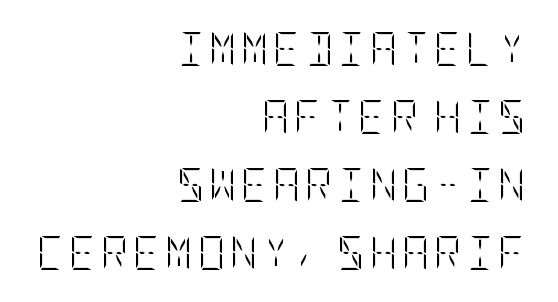
Decoration check: the copy has no underline. The lines are quadded right. Is this a heavy cut? Hardly; it is regular or lighter. Widely set lines give the paragraph a tall, airy silhouette. Rendered with straight, roman letterforms.
